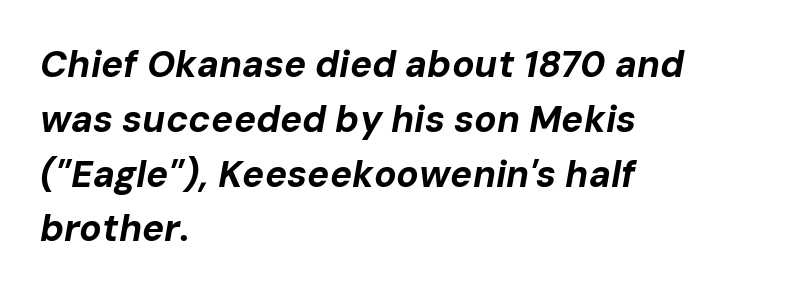
Notice how the passage keeps a crisp vertical edge on the left only. Its strokes are broad and dark, the hallmark of bold type. The passage shown has conventional tracking throughout. Italic? Definitely — the glyphs are oblique. These lines are rendered in a variable-pitch font. Does the leading feel generous? No, just average.
